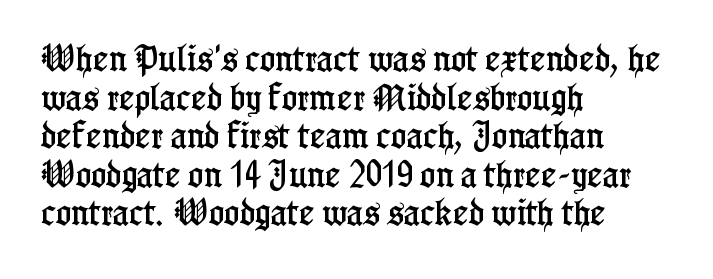
This rendering uses left alignment, leaving the right contour irregular. Horizontal bands of white between lines are of average thickness. Is this a fixed-width face? No — the glyphs have proportional, varying widths. The designer went with a serif here, giving each stem small feet. Anything drawn beneath the words? Only blank space.
